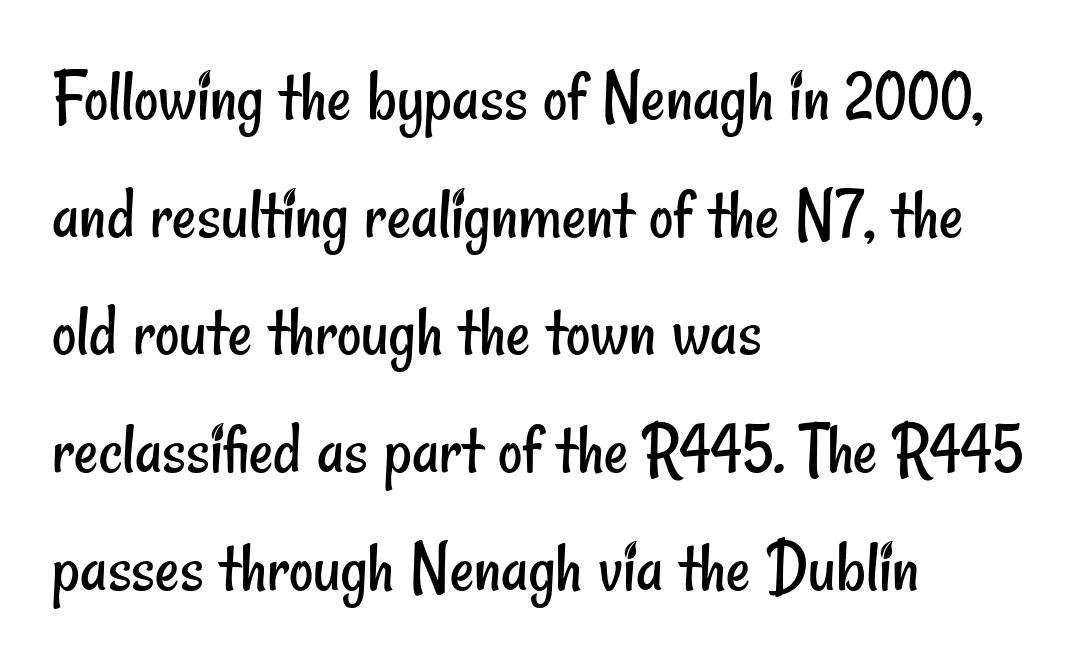
The image shows 75 px regular-weight, condensed sans-serif type; set left-aligned, normal line spacing (1.57x), normal letter spacing, not underlined; low stroke contrast and a small x-height.
